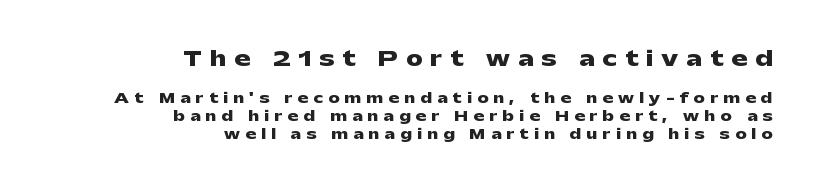
The image shows 21 px bold type, upright; set right-aligned, normal line spacing (1.3x), unusually wide letter spacing (+0.38 em), not underlined; the first (top) block is 1.5x larger.
